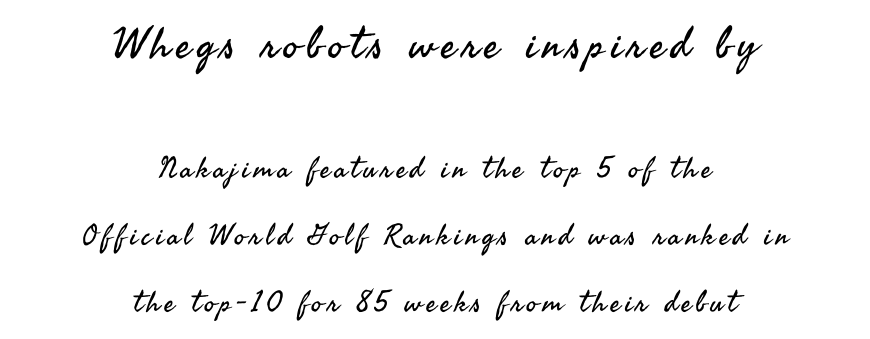
The area under the type is left untouched. Is the lower block the larger one? No — the upper block carries the bigger type. The weight tops out at a normal text grade. Visually the block forms a symmetrical silhouette, jagged on both flanks.
